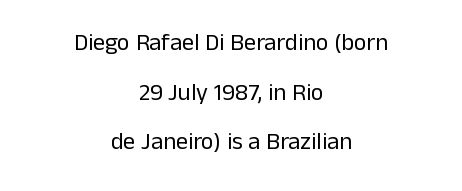
{"italic": "no", "bold": "no", "underline": "no", "align": "center", "line_spacing": "loose", "line_spacing_ratio": 2.07, "letter_spacing": "normal", "letter_spacing_em": 0.0, "glyph_px": 24}
